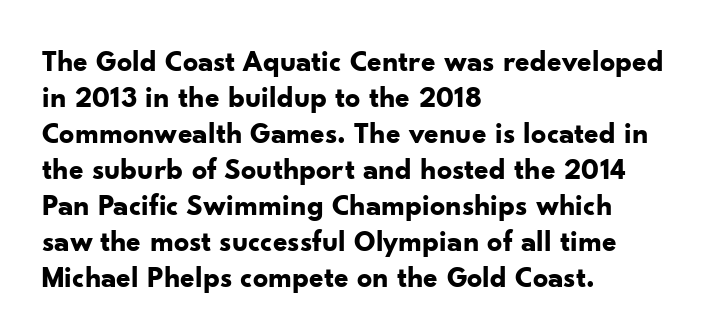
The image shows 30 px bold sans-serif type, upright; set left-aligned, line spacing 1.2x, normal letter spacing, not underlined; low stroke contrast and a small x-height.
